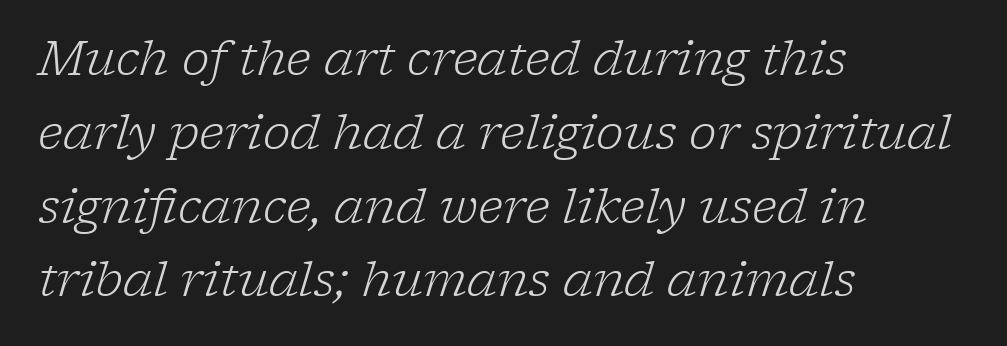
Q: Is the text bold? A: No.
Q: Is the text italic (slanted)? A: Yes, it leans right by about 17 degrees.
Q: Is the typeface a serif or a sans-serif typeface? A: Serif.
Q: Is the text underlined? A: No.
Q: How is the paragraph aligned? A: Left-aligned.
Q: Is the spacing between letters normal or unusually wide? A: Normal.
Q: Is the spacing between lines tight, normal or loose? A: Normal.
Q: Width (condensed, normal, or wide)? A: Normal.
Q: Stroke contrast? A: Low.
Q: x-height? A: Medium.
Q: Monospaced? A: No.
